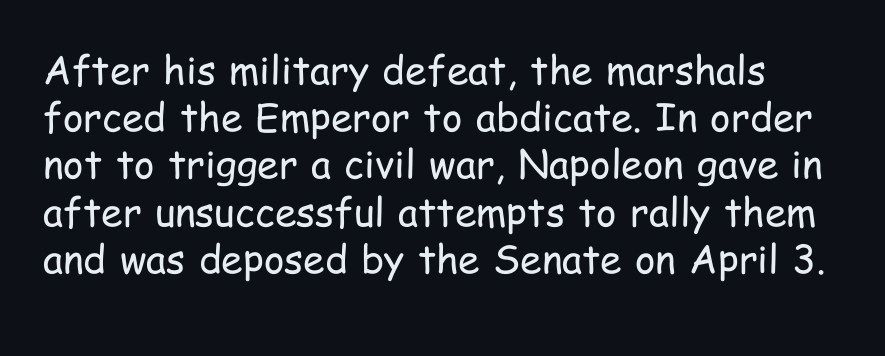
Q: Is the text bold? A: No.
Q: Is the text italic (slanted)? A: No, it is upright.
Q: Is the typeface a serif or a sans-serif typeface? A: Sans-serif.
Q: Is the text underlined? A: No.
Q: Is the spacing between letters normal or unusually wide? A: Normal.
Q: Width (condensed, normal, or wide)? A: Condensed.
Q: Stroke contrast? A: Low.
Q: x-height? A: Medium.
Q: Monospaced? A: No.
